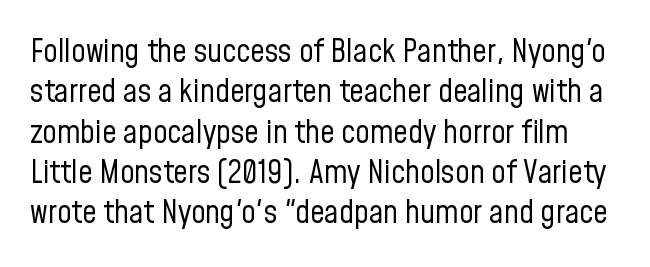
Q: Is the text bold? A: No.
Q: Is the text italic (slanted)? A: No, it is upright.
Q: Is the typeface a serif or a sans-serif typeface? A: Sans-serif.
Q: Is the text underlined? A: No.
Q: Is the spacing between letters normal or unusually wide? A: Normal.
Q: Is the spacing between lines tight, normal or loose? A: Normal.
Q: Width (condensed, normal, or wide)? A: Condensed.
Q: Stroke contrast? A: Low.
Q: x-height? A: Medium.
Q: Monospaced? A: No.
